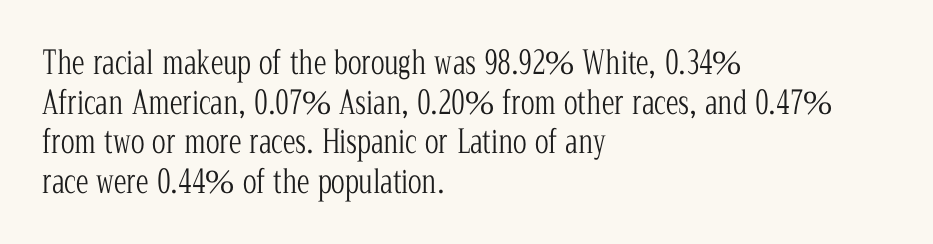
Here the designer chose a conventional face with non-uniform glyph widths. The face used here is seriffed, in the tradition of book romans. Quick note: underline off. Left-aligned paragraph, ragged on the right.
